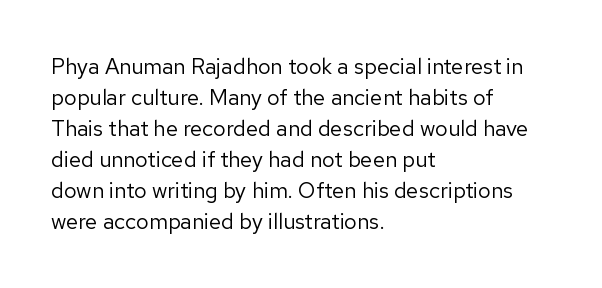
The image shows 22 px text type, upright; set left-aligned, normal line spacing (1.41x), normal letter spacing, not underlined.
